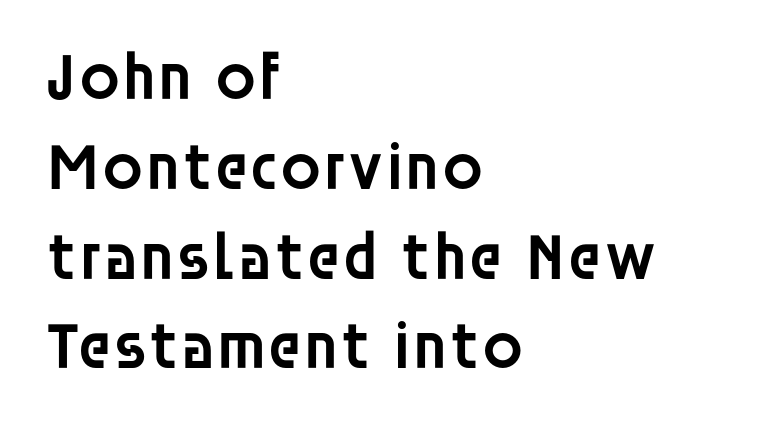
Observe the ordinary spacing: letters are neighbours, not strangers. Slightly chunky letters — semibold, I'd say, not full bold. The rag falls on the right side of this text block. The axis of the letterforms is exactly vertical. The letters carry no serifs — their stems end cleanly without finishing strokes.
